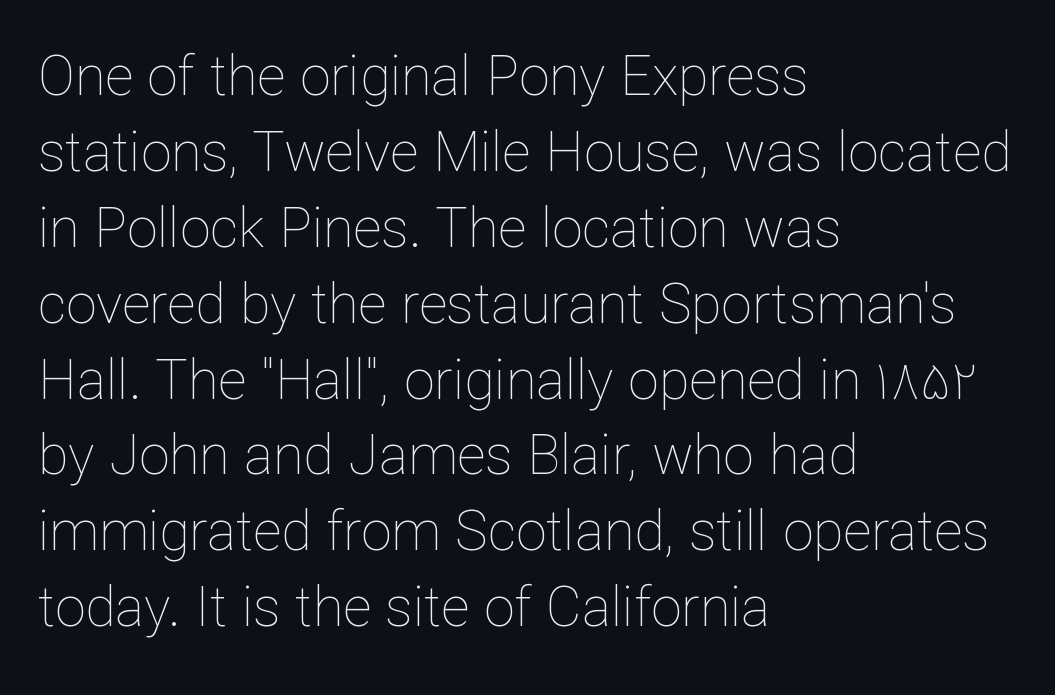
Q: Is the text bold? A: No.
Q: Is the text italic (slanted)? A: No, it is upright.
Q: Is the text underlined? A: No.
Q: How is the paragraph aligned? A: Left-aligned.
Q: Is the spacing between letters normal or unusually wide? A: Normal.
Q: Is the spacing between lines tight, normal or loose? A: Normal.
Q: Width (condensed, normal, or wide)? A: Normal.
Q: Stroke contrast? A: Low.
Q: x-height? A: Medium.
Q: Monospaced? A: No.
